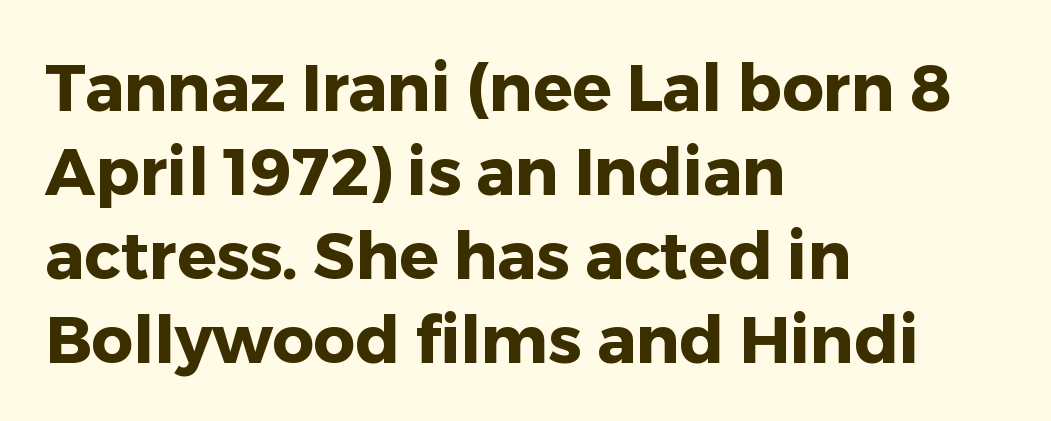
{"serif": "no", "italic": "no", "bold": "yes", "weight": "heavy", "width": "normal", "stroke_contrast": "low", "x_height": "medium", "monospaced": "no", "underline": "no", "align": "left", "line_spacing": "normal", "line_spacing_ratio": 1.29, "letter_spacing": "normal", "letter_spacing_em": 0.0, "glyph_px": 65}
